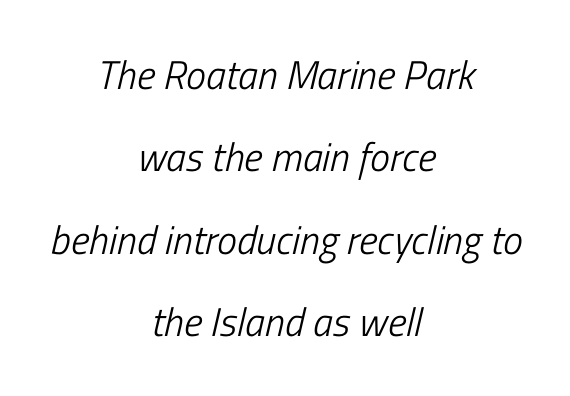
The image shows 40 px light, condensed type, italic (leaning right); set centered, loose line spacing (2.06x), normal letter spacing, not underlined; low stroke contrast and a medium x-height.
